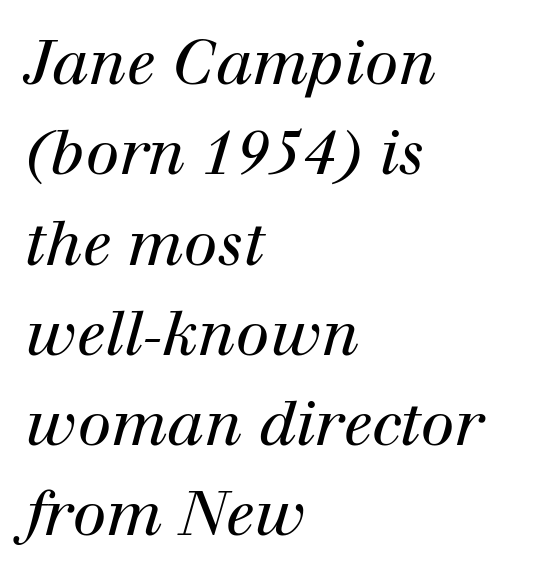
Style check: oblique. The lines sit at an ordinary, default distance from one another. Old-style or modern, the face here clearly has serifs. Letters have the restrained weight of plain body copy at most.
